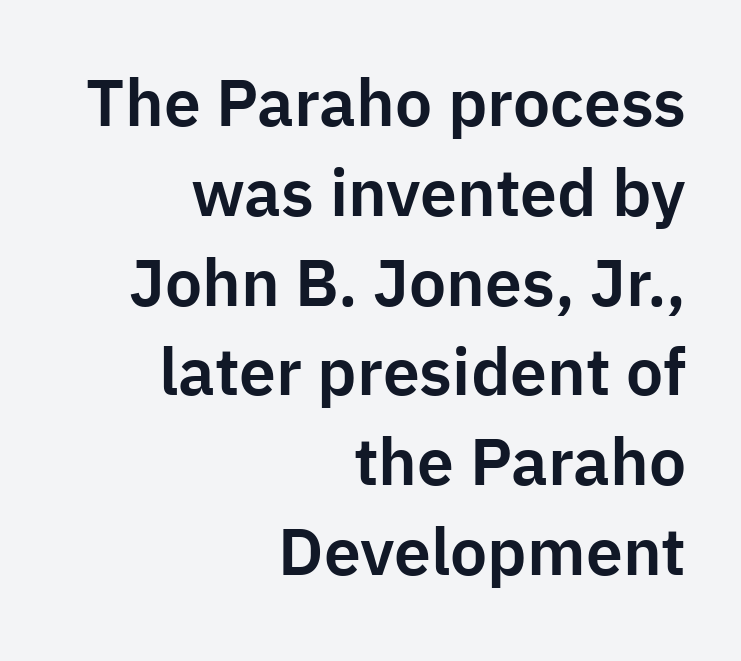
Q: Is the text italic (slanted)? A: No, it is upright.
Q: Is the typeface a serif or a sans-serif typeface? A: Sans-serif.
Q: Is the text underlined? A: No.
Q: How is the paragraph aligned? A: Right-aligned.
Q: Is the spacing between letters normal or unusually wide? A: Normal.
Q: Is the spacing between lines tight, normal or loose? A: Normal.
Q: Width (condensed, normal, or wide)? A: Normal.
Q: Stroke contrast? A: Low.
Q: x-height? A: Medium.
Q: Monospaced? A: No.
